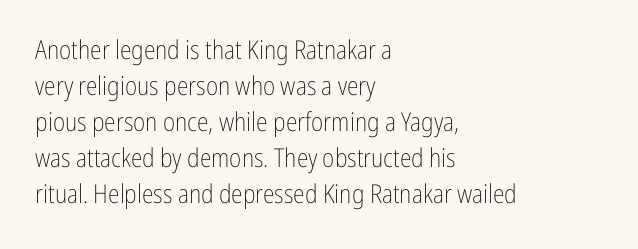
The characters are drawn with everyday or finer stroke widths. Line beginnings align vertically; line endings do not. Rule under the text: the space is simply empty. Words appear dense and cohesive because spacing is normal. Whoever set this chose a conventional vertical rhythm. Rendered with straight, roman letterforms.
